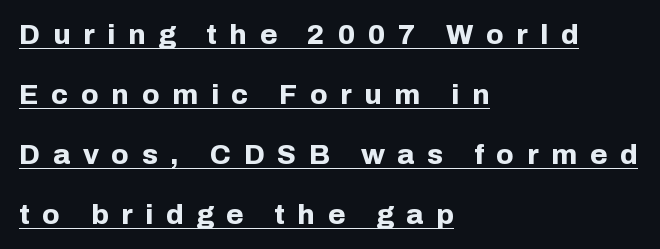
The image shows 28 px bold sans-serif type, upright; set left-aligned, loose line spacing (2.14x), unusually wide letter spacing (+0.45 em), underlined; low stroke contrast and a medium x-height.
